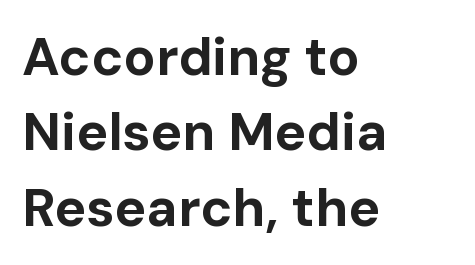
Does the leading feel generous? No, just average. Rule under the text: the space is simply empty. The letters advance in unequal steps, a hallmark of proportional type. You can tell it's not italic because the verticals are truly vertical. Examine the stroke ends and you'll find no serifs.
